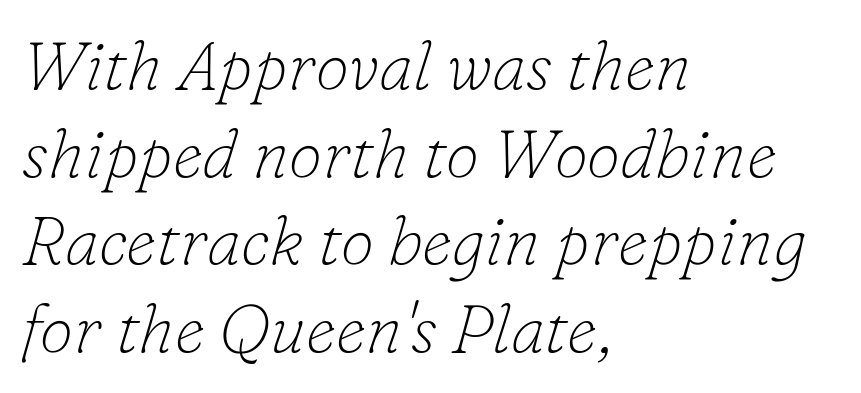
{"serif": "yes", "italic": "yes", "lean": "right", "slant_degrees": 16, "bold": "no", "weight": "thin", "width": "normal", "stroke_contrast": "low", "x_height": "small", "monospaced": "no", "underline": "no", "align": "left", "line_spacing": "normal", "line_spacing_ratio": 1.29, "letter_spacing": "normal", "letter_spacing_em": 0.0, "glyph_px": 68}
